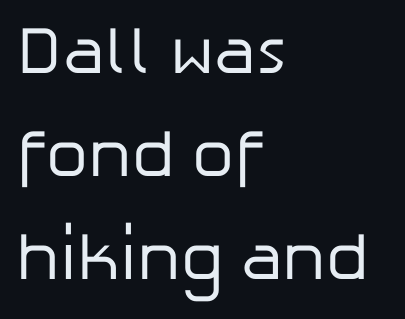
{"serif": "no", "italic": "no", "bold": "no", "weight": "regular", "width": "normal", "stroke_contrast": "low", "x_height": "medium", "monospaced": "no", "underline": "no", "align": "left", "line_spacing": "normal", "line_spacing_ratio": 1.54, "letter_spacing": "normal", "letter_spacing_em": 0.0, "glyph_px": 67}
